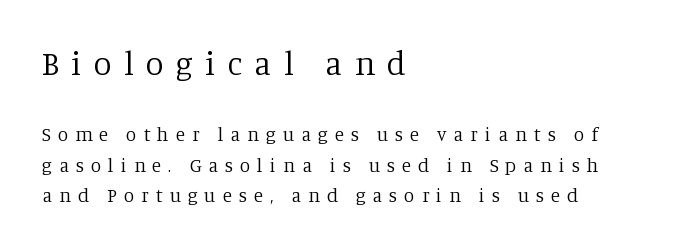
{"serif": "yes", "italic": "no", "bold": "no", "weight": "regular", "width": "normal", "stroke_contrast": "low", "x_height": "large", "monospaced": "no", "underline": "no", "align": "left", "line_spacing": "normal", "line_spacing_ratio": 1.62, "letter_spacing": "wide", "letter_spacing_em": 0.37, "larger_block": "first", "size_ratio": 1.74, "glyph_px": 33}
